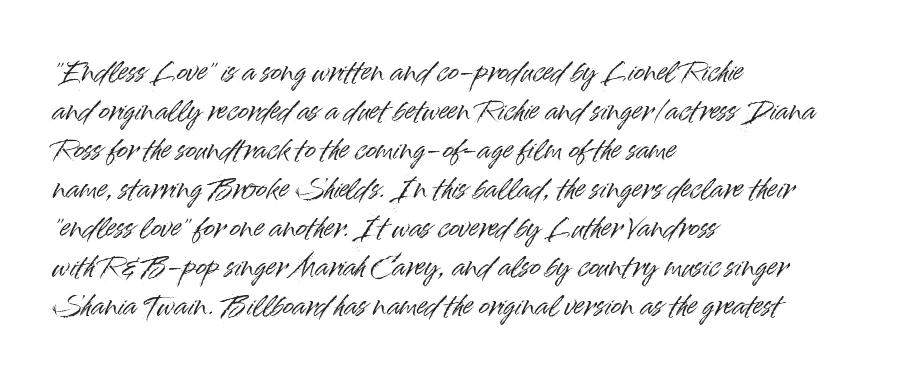
The compositor pushed each line to the left boundary. This sample keeps an unexceptional amount of space between lines. Here the glyphs are tracked normally, forming tight word shapes. Descender tails drop into unmarked territory.
